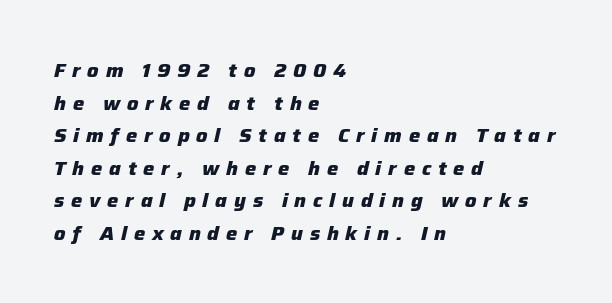
Q: Is the text bold? A: Yes.
Q: Is the text italic (slanted)? A: Yes, it leans right by about 12 degrees.
Q: Is the text underlined? A: No.
Q: How is the paragraph aligned? A: Left-aligned.
Q: Is the spacing between letters normal or unusually wide? A: Unusually wide.
Q: Is the spacing between lines tight, normal or loose? A: Normal.
